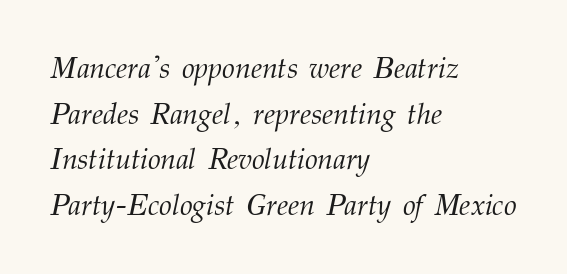
Spacing verdict: proportional, widths tailored to each character. The text carries the slant typical of an italic or oblique font. Normally led — the rows are evenly, conventionally spaced. Unmarked baselines from the first word to the last.
